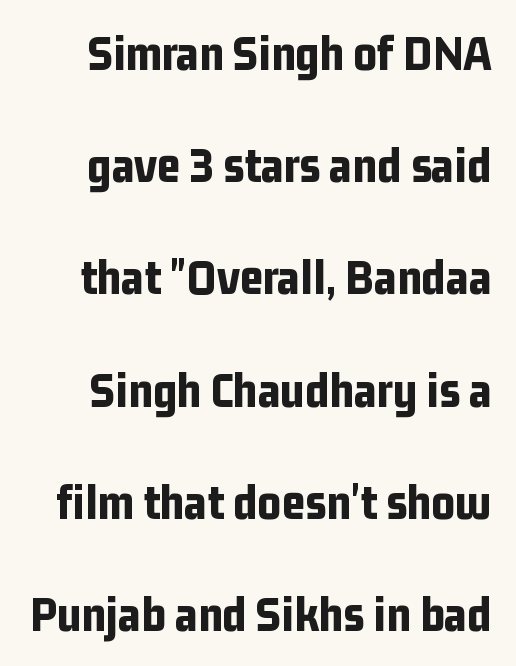
Q: Is the text bold? A: Yes.
Q: Is the text italic (slanted)? A: No, it is upright.
Q: Is the typeface a serif or a sans-serif typeface? A: Sans-serif.
Q: Is the text underlined? A: No.
Q: Is the spacing between letters normal or unusually wide? A: Normal.
Q: Is the spacing between lines tight, normal or loose? A: Loose.
Q: Width (condensed, normal, or wide)? A: Condensed.
Q: Stroke contrast? A: Low.
Q: x-height? A: Medium.
Q: Monospaced? A: No.
